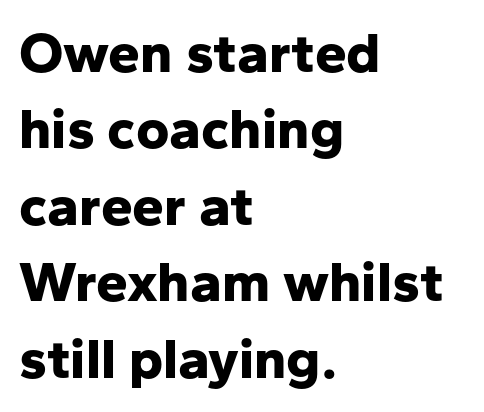
Q: Is the text bold? A: Yes.
Q: Is the text italic (slanted)? A: No, it is upright.
Q: Is the typeface a serif or a sans-serif typeface? A: Sans-serif.
Q: Is the text underlined? A: No.
Q: How is the paragraph aligned? A: Left-aligned.
Q: Is the spacing between letters normal or unusually wide? A: Normal.
Q: Is the spacing between lines tight, normal or loose? A: Normal.
Q: Width (condensed, normal, or wide)? A: Normal.
Q: Stroke contrast? A: Low.
Q: x-height? A: Medium.
Q: Monospaced? A: No.
